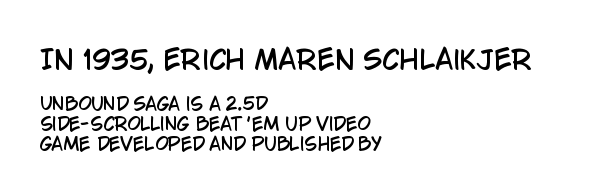
This layout puts the oversized block above and the modest block below. Is the block centered? No — it sits flush against the left margin. This is roman type, the default non-slanted kind. In terms of letterspacing, this is plain default setting.
